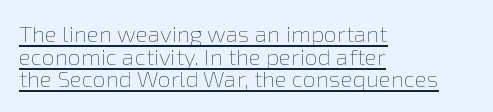
The image shows 23 px text type, upright; set left-aligned, tight line spacing (0.98x), normal letter spacing, underlined.
